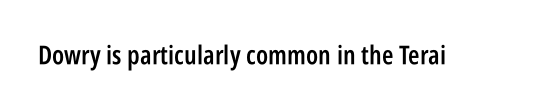
{"italic": "no", "bold": "semi", "underline": "no", "letter_spacing": "normal", "letter_spacing_em": 0.0, "glyph_px": 26}
